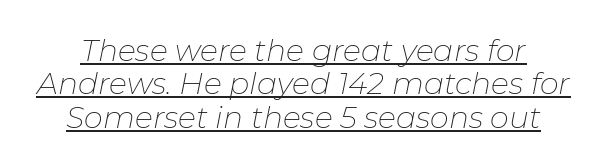
The image shows 30 px thin type, italic (leaning right); set tight line spacing (1.11x), normal letter spacing, underlined; low stroke contrast and a medium x-height.
